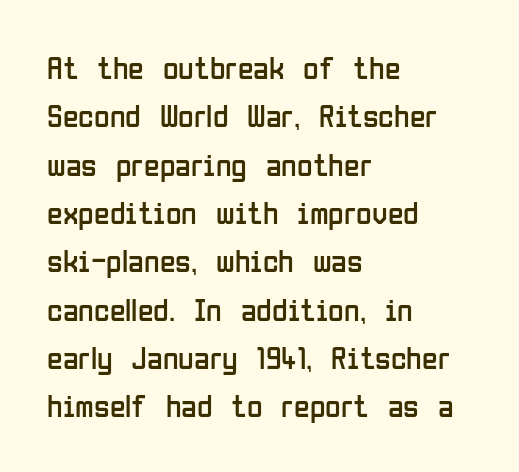
The image shows 32 px regular-weight, condensed sans-serif type, upright; set left-aligned, normal line spacing (1.51x), normal letter spacing, not underlined; low stroke contrast and a medium x-height.
